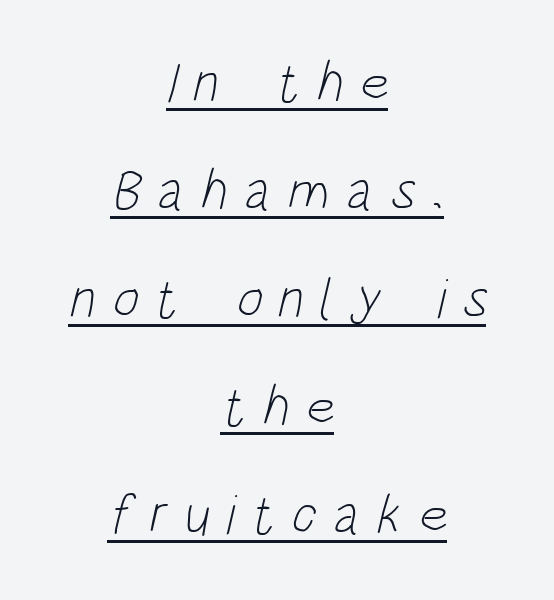
{"serif": "no", "bold": "no", "weight": "light", "width": "condensed", "stroke_contrast": "low", "x_height": "large", "monospaced": "no", "underline": "yes", "align": "center", "line_spacing": "loose", "line_spacing_ratio": 1.93, "letter_spacing": "wide", "letter_spacing_em": 0.29, "glyph_px": 56}
